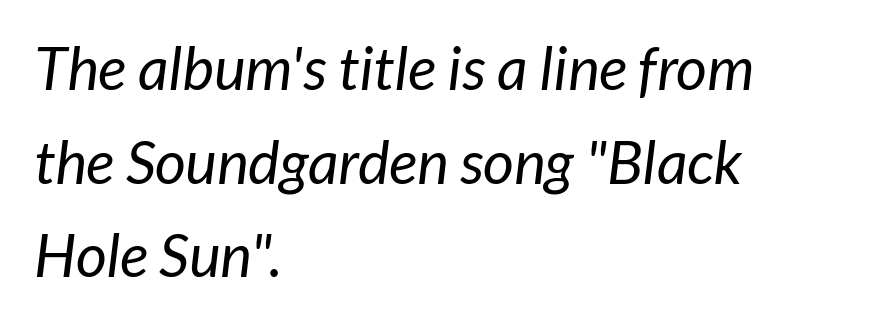
{"serif": "no", "bold": "no", "weight": "regular", "width": "normal", "stroke_contrast": "low", "x_height": "medium", "monospaced": "no", "underline": "no", "align": "left", "line_spacing": "normal", "line_spacing_ratio": 1.56, "letter_spacing": "normal", "letter_spacing_em": 0.0, "glyph_px": 60}
